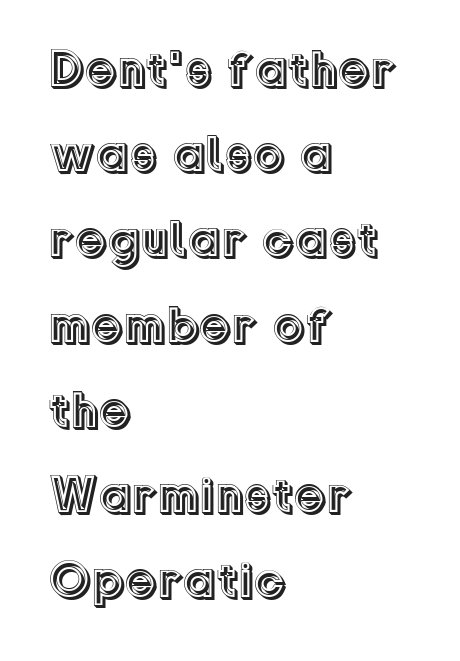
Q: Is the text italic (slanted)? A: No, it is upright.
Q: Is the text underlined? A: No.
Q: How is the paragraph aligned? A: Left-aligned.
Q: Is the spacing between letters normal or unusually wide? A: Normal.
Q: Is the spacing between lines tight, normal or loose? A: Normal.
Q: Width (condensed, normal, or wide)? A: Normal.
Q: x-height? A: Medium.
Q: Monospaced? A: No.
